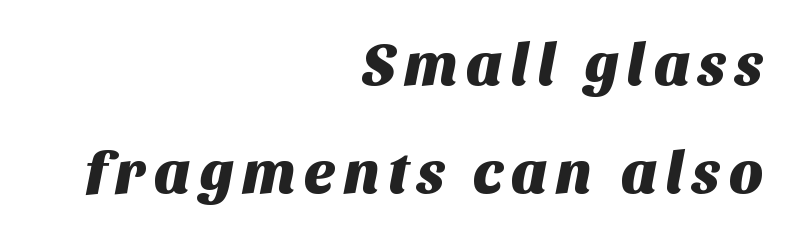
{"serif": "no", "width": "normal", "stroke_contrast": "medium", "x_height": "large", "monospaced": "no", "underline": "no", "align": "right", "line_spacing_ratio": 1.8, "glyph_px": 60}
